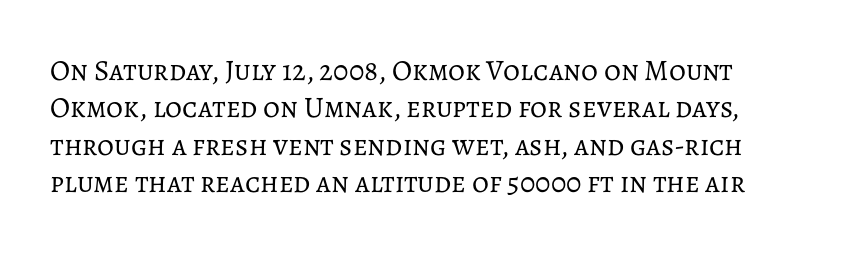
This sample has the flowing, uneven cadence of proportional lettering. It's the straight-up-and-down kind of type. A light-to-regular cut is what we see here. What stands out about the letter spacing? Nothing — it is the standard amount. Regarding leading, the lines here are spaced in the standard way. The glyphs are unaccompanied by any horizontal stroke below them.
